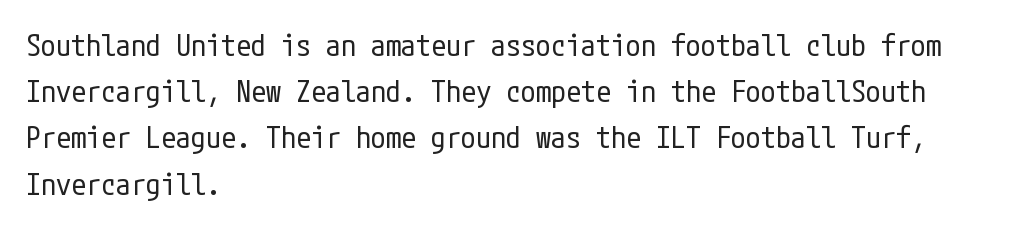
Q: Is the text bold? A: No.
Q: Is the text italic (slanted)? A: No, it is upright.
Q: Is the typeface a serif or a sans-serif typeface? A: Sans-serif.
Q: Is the text underlined? A: No.
Q: How is the paragraph aligned? A: Left-aligned.
Q: Is the spacing between letters normal or unusually wide? A: Normal.
Q: Is the spacing between lines tight, normal or loose? A: Normal.
Q: Width (condensed, normal, or wide)? A: Condensed.
Q: Stroke contrast? A: Low.
Q: x-height? A: Medium.
